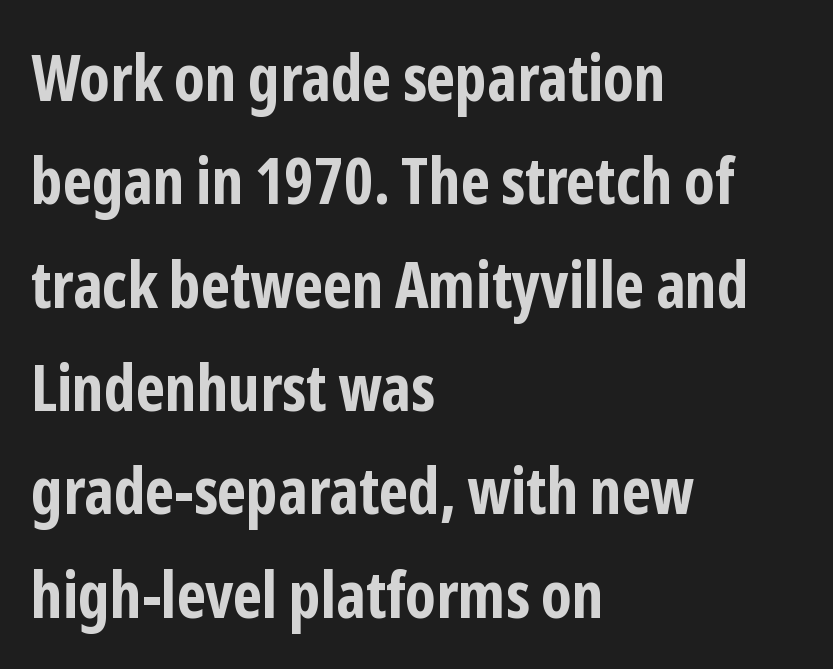
Check where the strokes stop: nothing finishes them off — pure sans. The baseline area is clear. Characters follow at the spacing the type designer built in. The specimen reads as upright at a glance. Summary of vertical rhythm: regular, with standard interline spacing. If you drew a ruler down the left edge, every line would touch it.
